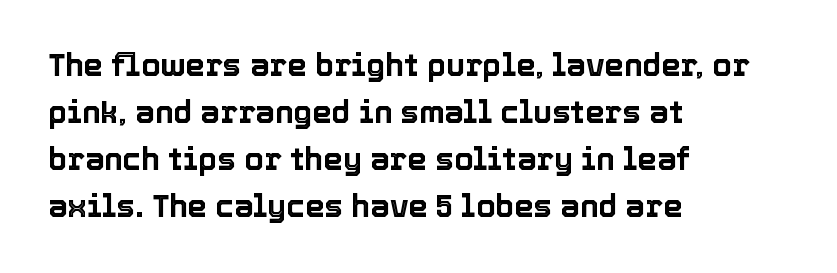
Q: Is the text italic (slanted)? A: No, it is upright.
Q: Is the text underlined? A: No.
Q: How is the paragraph aligned? A: Left-aligned.
Q: Is the spacing between letters normal or unusually wide? A: Normal.
Q: Is the spacing between lines tight, normal or loose? A: Normal.
Q: Width (condensed, normal, or wide)? A: Normal.
Q: x-height? A: Medium.
Q: Monospaced? A: No.
